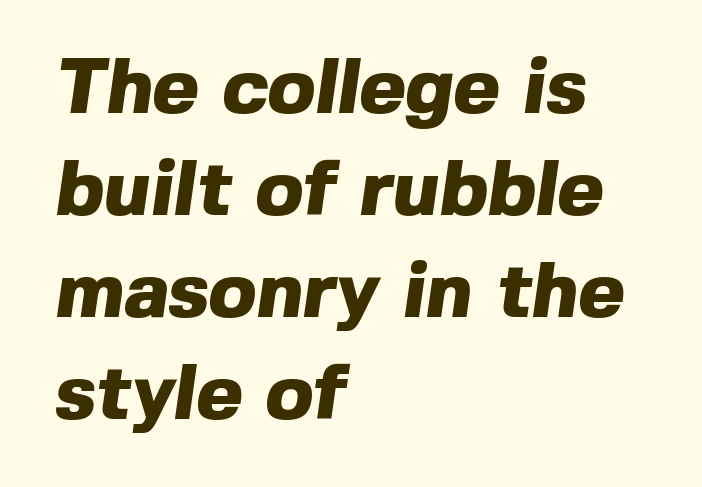
Q: Is the text bold? A: Yes.
Q: Is the typeface a serif or a sans-serif typeface? A: Sans-serif.
Q: Is the text underlined? A: No.
Q: How is the paragraph aligned? A: Left-aligned.
Q: Is the spacing between letters normal or unusually wide? A: Normal.
Q: Is the spacing between lines tight, normal or loose? A: Normal.
Q: Width (condensed, normal, or wide)? A: Normal.
Q: x-height? A: Medium.
Q: Monospaced? A: No.
